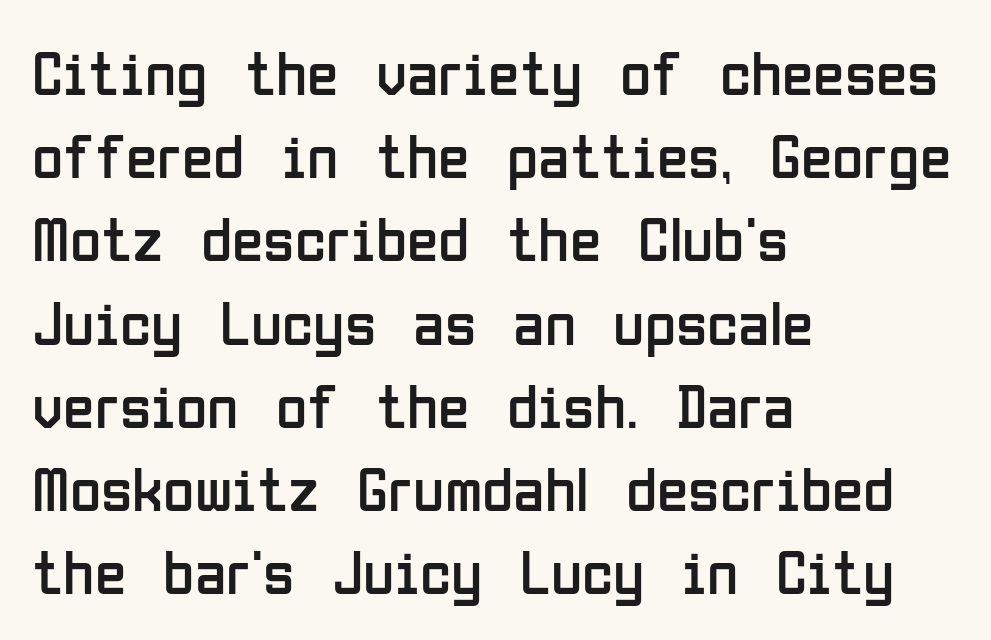
{"serif": "no", "italic": "no", "bold": "no", "weight": "regular", "width": "condensed", "stroke_contrast": "low", "x_height": "medium", "monospaced": "no", "underline": "no", "align": "left", "line_spacing": "normal", "line_spacing_ratio": 1.3, "letter_spacing": "normal", "letter_spacing_em": 0.0, "glyph_px": 64}
